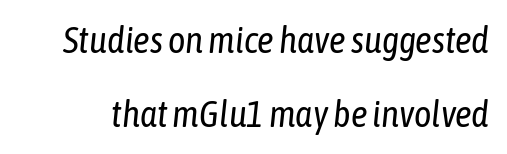
{"italic": "yes", "lean": "right", "slant_degrees": 6, "bold": "no", "weight": "regular", "width": "condensed", "stroke_contrast": "low", "x_height": "medium", "monospaced": "no", "underline": "no", "line_spacing": "loose", "line_spacing_ratio": 2.01, "letter_spacing": "normal", "letter_spacing_em": 0.0, "glyph_px": 37}
